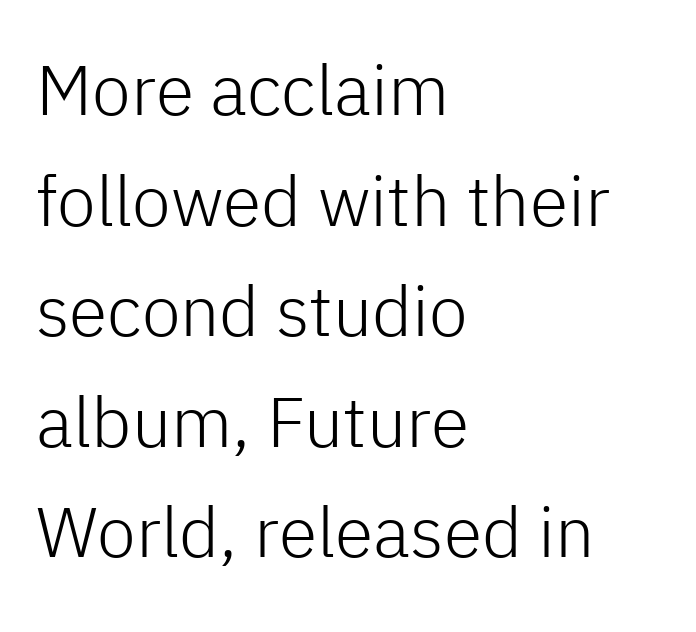
It's the straight-up-and-down kind of type. The space between consecutive lines is moderate. The passage is arranged the way most books set body copy — flush left. Looks like regular typesetting: each glyph gets only the width it needs. The passage shown is typeset with a sans-serif family.
